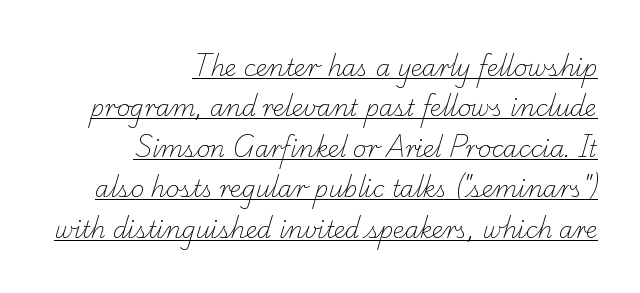
Q: Is the text bold? A: No.
Q: Is the text underlined? A: Yes.
Q: How is the paragraph aligned? A: Right-aligned.
Q: Is the spacing between letters normal or unusually wide? A: Normal.
